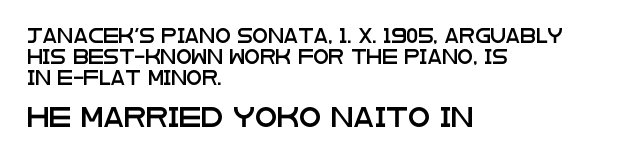
The image shows 20 px text type, upright; set left-aligned, normal line spacing (1.5x), normal letter spacing, not underlined; the second (bottom) block is 1.43x larger.
